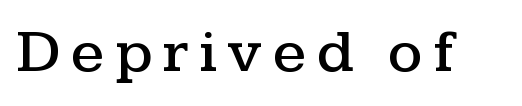
{"serif": "yes", "italic": "no", "width": "wide", "stroke_contrast": "medium", "x_height": "medium", "monospaced": "no", "underline": "no", "glyph_px": 61}
